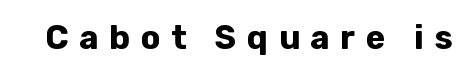
The image shows 33 px bold sans-serif type, upright; set unusually wide letter spacing (+0.32 em), not underlined; low stroke contrast and a medium x-height.
